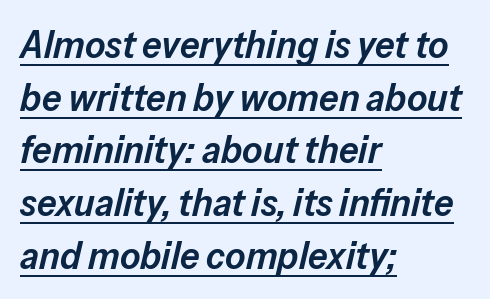
The image shows 39 px semibold type, italic (leaning right); set left-aligned, normal line spacing (1.35x), normal letter spacing, underlined; low stroke contrast and a medium x-height.
